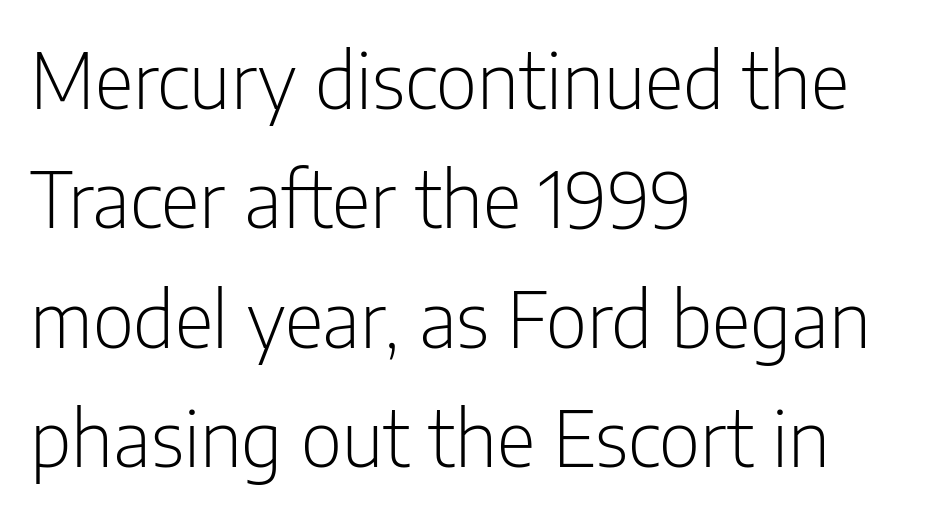
The image shows 76 px light, condensed sans-serif type, upright; set left-aligned, normal line spacing (1.57x), normal letter spacing, not underlined; low stroke contrast and a medium x-height.
